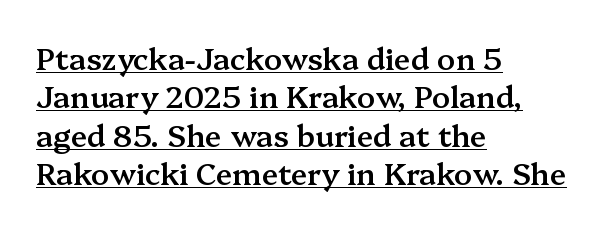
Regular leading. No extra tracking has been applied to these lines. Every row of glyphs begins at an identical x-position on the left. Each glyph is drawn with semibold strokes, heavier than normal yet not fully bold.
